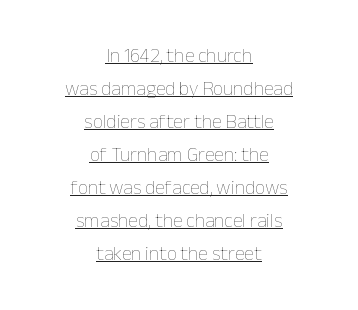
The image shows 20 px text type, upright; set centered, normal line spacing (1.65x), normal letter spacing, underlined.
